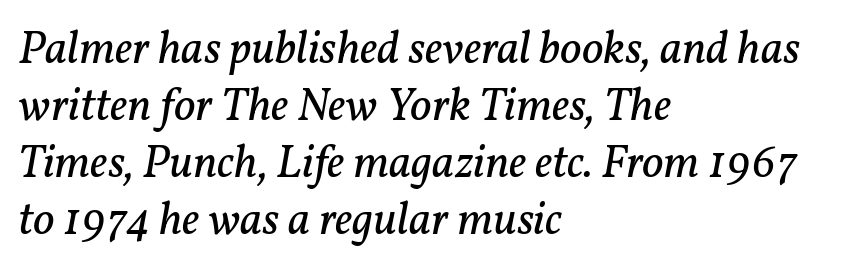
Do the characters align in a grid? No, the font is proportional. Short and long lines alike share a common starting point at left. Think standard paragraph weight, or any step lighter than that. Italic? Definitely — the glyphs are oblique.
